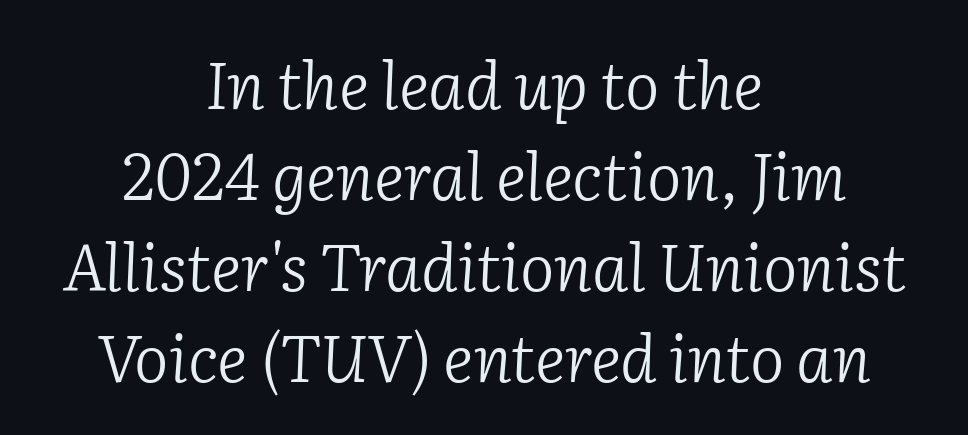
The lines sit at an ordinary, default distance from one another. This rendering uses center alignment, leaving both contours irregular but symmetric. Look at the bottom of the vertical strokes: they flare into serifs here. The passage shown has conventional tracking throughout. Character widths vary here, with narrow letters taking less room than wide ones.
